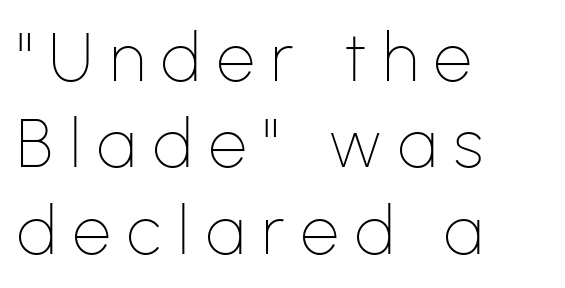
Q: Is the text bold? A: No.
Q: Is the text italic (slanted)? A: No, it is upright.
Q: Is the typeface a serif or a sans-serif typeface? A: Sans-serif.
Q: Is the text underlined? A: No.
Q: How is the paragraph aligned? A: Left-aligned.
Q: Is the spacing between letters normal or unusually wide? A: Unusually wide.
Q: Is the spacing between lines tight, normal or loose? A: Normal.
Q: Width (condensed, normal, or wide)? A: Normal.
Q: Stroke contrast? A: Low.
Q: x-height? A: Medium.
Q: Monospaced? A: No.
